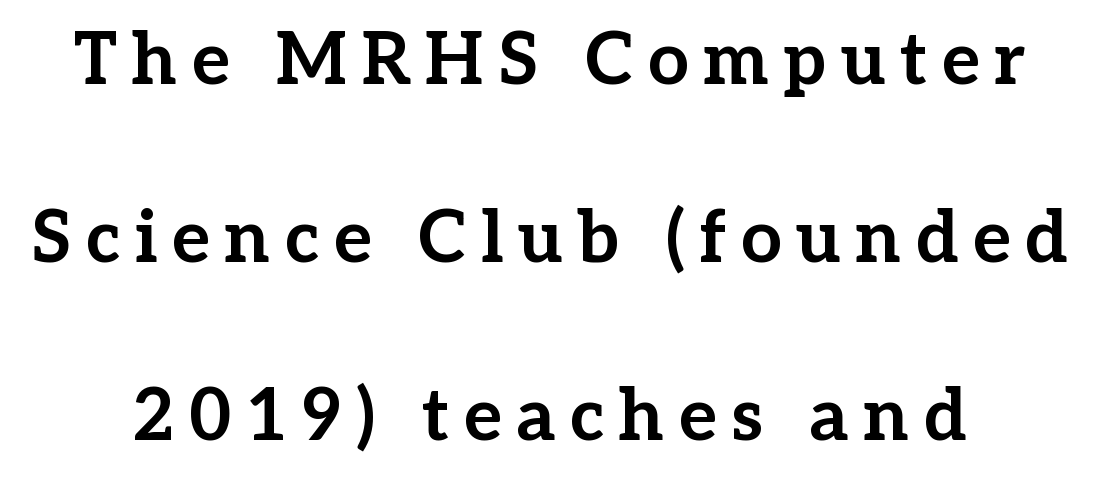
{"serif": "yes", "italic": "no", "bold": "yes", "weight": "bold", "width": "normal", "stroke_contrast": "low", "x_height": "medium", "monospaced": "no", "underline": "no", "line_spacing": "loose", "line_spacing_ratio": 2.47, "letter_spacing": "wide", "letter_spacing_em": 0.2, "glyph_px": 72}
